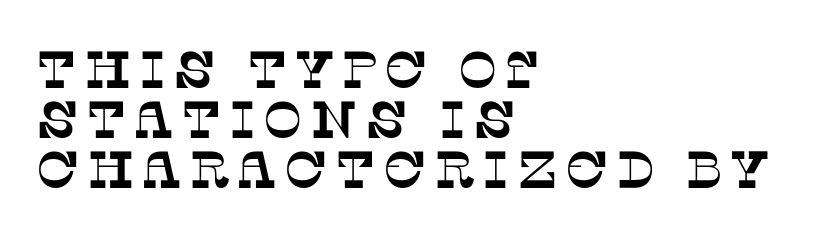
Q: Is the typeface a serif or a sans-serif typeface? A: Serif.
Q: Is the text underlined? A: No.
Q: How is the paragraph aligned? A: Left-aligned.
Q: Is the spacing between lines tight, normal or loose? A: Tight.
Q: Width (condensed, normal, or wide)? A: Normal.
Q: Stroke contrast? A: Low.
Q: x-height? A: Large.
Q: Monospaced? A: No.
